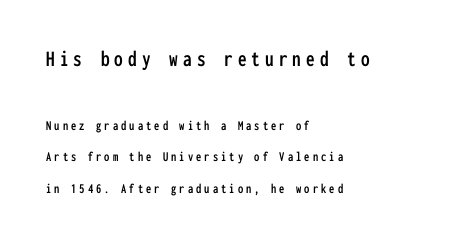
{"italic": "no", "underline": "no", "align": "left", "line_spacing": "loose", "line_spacing_ratio": 2.27, "letter_spacing": "wide", "letter_spacing_em": 0.22, "larger_block": "first", "size_ratio": 1.64, "glyph_px": 23}
